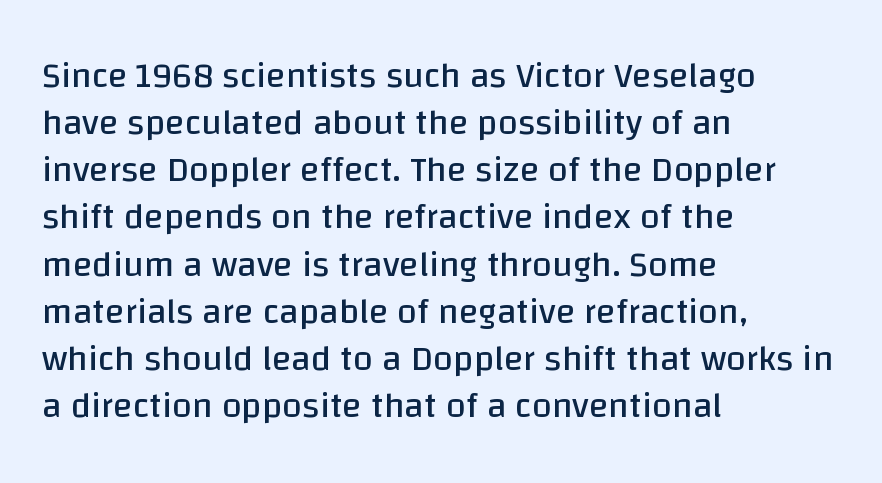
This is sans-serif lettering, the kind often seen on screens and signage. A bare baseline throughout the passage. The type sits square on the baseline with zero lean. This sample has the flowing, uneven cadence of proportional lettering. Standard letterfit; no display-style spreading of the glyphs.
